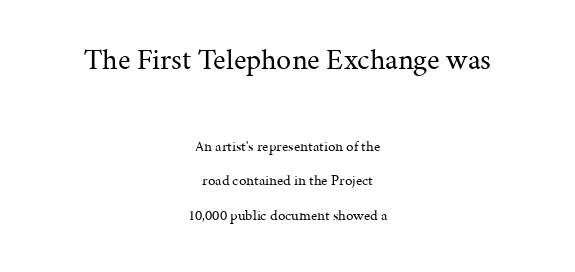
Each row of text sits above clean, open space. The passage shown stacks its lines with a broad gap. Size hierarchy here favors the leading block over the trailing one. Letters have the restrained weight of plain body copy at most.
